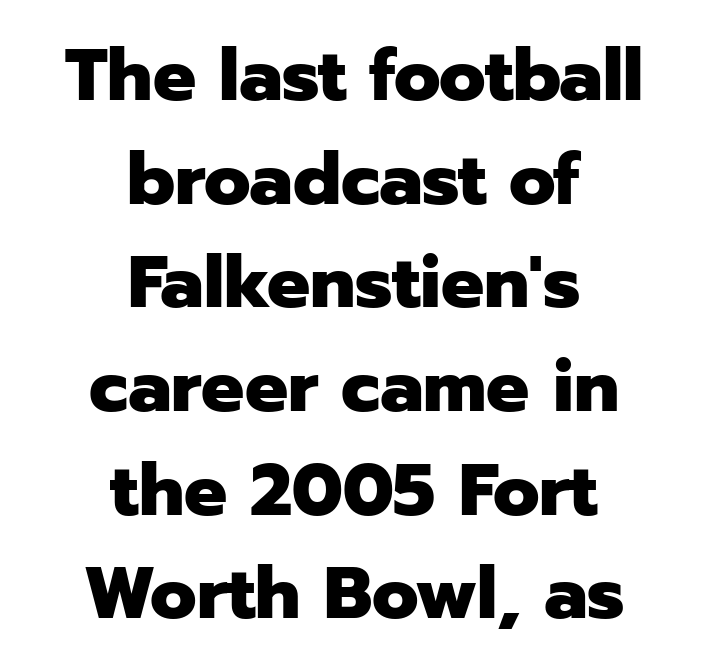
{"serif": "no", "italic": "no", "bold": "yes", "weight": "heavy", "width": "normal", "stroke_contrast": "low", "x_height": "medium", "monospaced": "no", "underline": "no", "align": "center", "line_spacing": "normal", "line_spacing_ratio": 1.44, "letter_spacing": "normal", "letter_spacing_em": 0.0, "glyph_px": 72}
